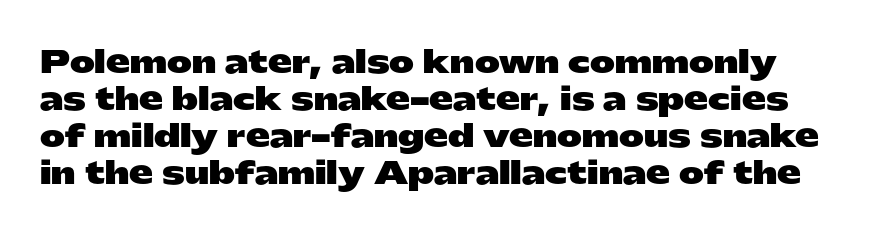
Q: Is the text bold? A: Yes.
Q: Is the text italic (slanted)? A: No, it is upright.
Q: Is the typeface a serif or a sans-serif typeface? A: Sans-serif.
Q: Is the text underlined? A: No.
Q: Is the spacing between letters normal or unusually wide? A: Normal.
Q: Width (condensed, normal, or wide)? A: Wide.
Q: Stroke contrast? A: Low.
Q: x-height? A: Medium.
Q: Monospaced? A: No.
